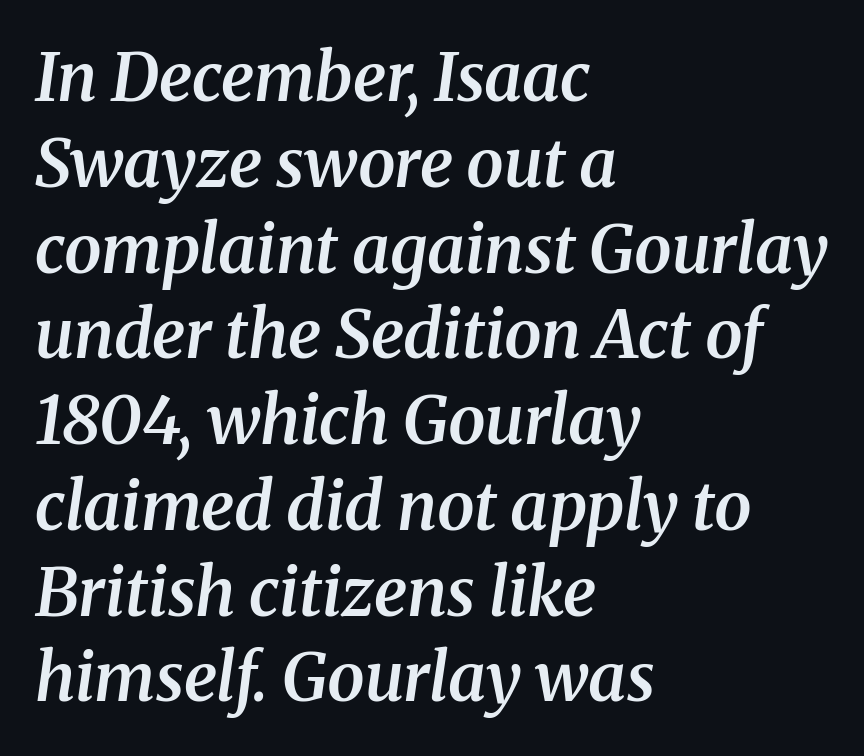
Is this a fixed-width face? No — the glyphs have proportional, varying widths. The text block is weighted toward the left margin, trailing off unevenly rightward. In terms of leading, this rendering sits right in the middle. Is the type slanted? Yes — the strokes lean at a clear angle.
